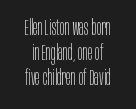
The image shows 21 px text type, upright; set line spacing 1.19x, normal letter spacing, not underlined.
